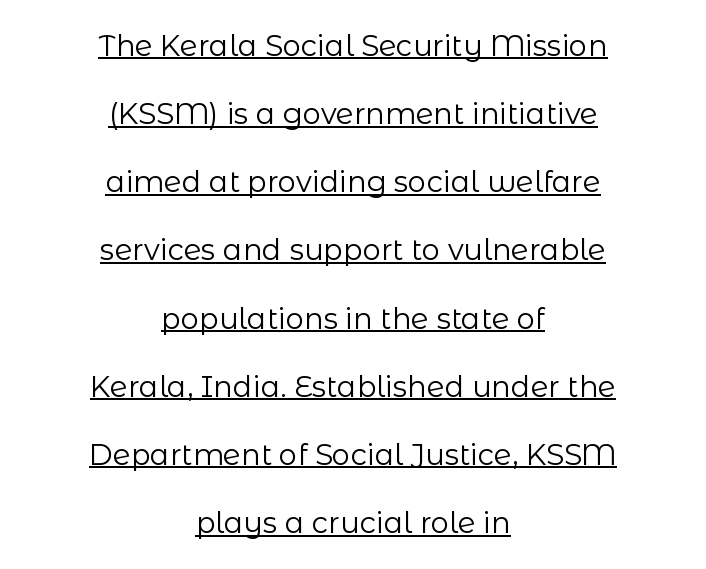
Q: Is the text bold? A: No.
Q: Is the text italic (slanted)? A: No, it is upright.
Q: Is the typeface a serif or a sans-serif typeface? A: Sans-serif.
Q: Is the text underlined? A: Yes.
Q: How is the paragraph aligned? A: Centered.
Q: Is the spacing between letters normal or unusually wide? A: Normal.
Q: Is the spacing between lines tight, normal or loose? A: Loose.
Q: Width (condensed, normal, or wide)? A: Normal.
Q: Stroke contrast? A: Low.
Q: x-height? A: Medium.
Q: Monospaced? A: No.
